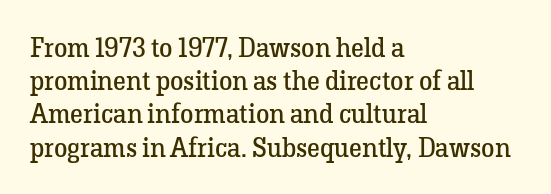
{"italic": "no", "bold": "no", "underline": "no", "align": "left", "line_spacing_ratio": 1.23, "letter_spacing": "normal", "letter_spacing_em": 0.0, "glyph_px": 27}
